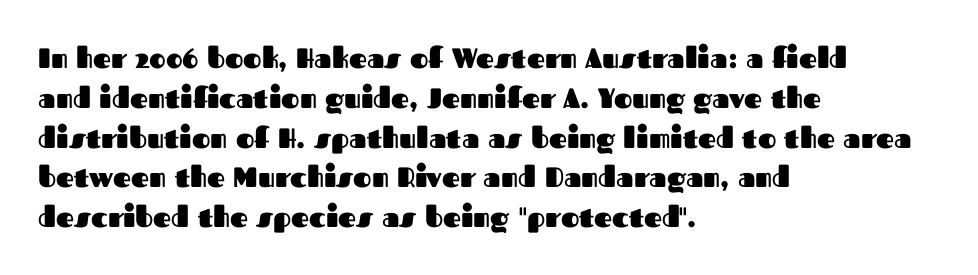
The image shows 28 px heavy sans-serif type, upright; set left-aligned, normal line spacing (1.42x), normal letter spacing, not underlined; medium stroke contrast and a medium x-height.
